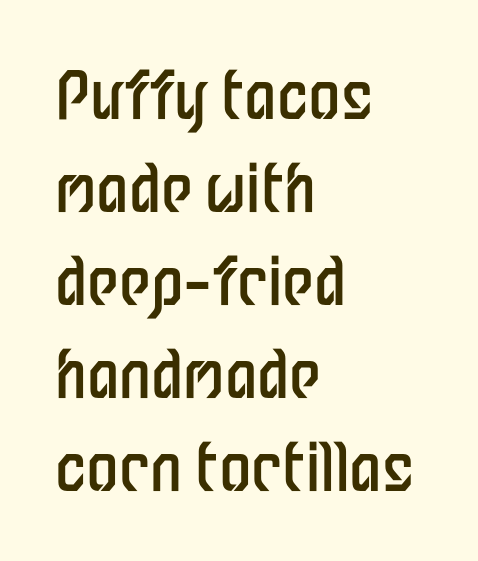
Q: Is the text bold? A: No.
Q: Is the text italic (slanted)? A: No, it is upright.
Q: Is the typeface a serif or a sans-serif typeface? A: Sans-serif.
Q: Is the text underlined? A: No.
Q: How is the paragraph aligned? A: Left-aligned.
Q: Is the spacing between letters normal or unusually wide? A: Normal.
Q: Is the spacing between lines tight, normal or loose? A: Normal.
Q: Width (condensed, normal, or wide)? A: Condensed.
Q: Stroke contrast? A: Low.
Q: x-height? A: Medium.
Q: Monospaced? A: No.
